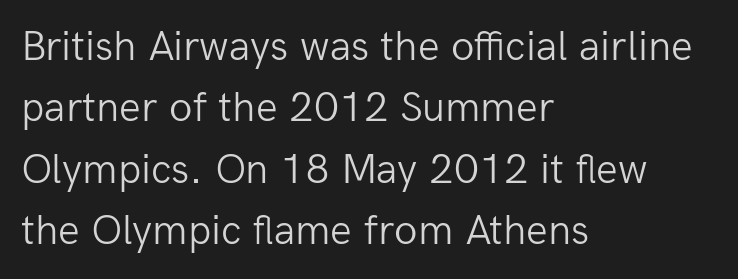
The image shows 43 px light sans-serif type, upright; set left-aligned, normal line spacing (1.43x), normal letter spacing, not underlined; low stroke contrast and a medium x-height.
